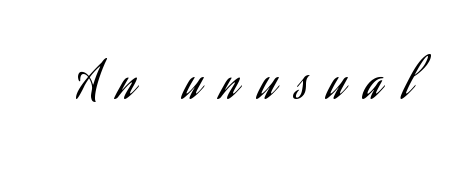
The face looks like a standard text weight, possibly lighter. Lines of text with bare space underneath. Someone cranked the tracking dial way up on this one.
